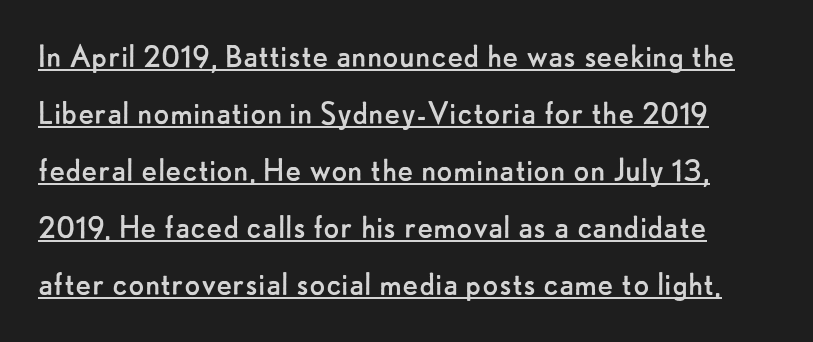
Italic? Not at all — the glyphs are vertical. If you measured baseline to baseline, you'd find a middling distance. The characters display no serif detailing; their extremities are plain. Looks like regular typesetting: each glyph gets only the width it needs. A light-to-regular cut is what we see here. Students, observe the line beneath the letters — that is underlining.
